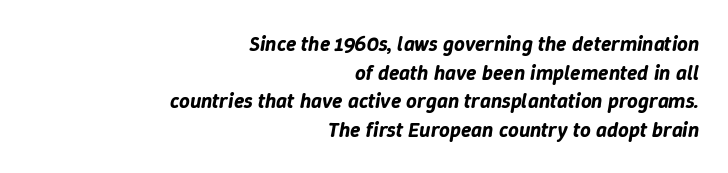
Q: Is the text italic (slanted)? A: Yes, it leans right by about 9 degrees.
Q: Is the text underlined? A: No.
Q: How is the paragraph aligned? A: Right-aligned.
Q: Is the spacing between letters normal or unusually wide? A: Normal.
Q: Is the spacing between lines tight, normal or loose? A: Normal.
